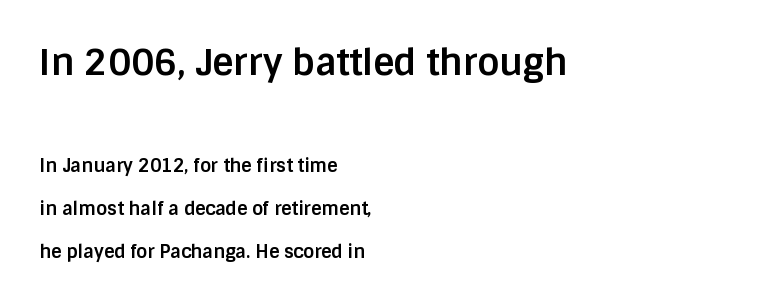
{"serif": "no", "italic": "no", "bold": "yes", "weight": "bold", "width": "normal", "stroke_contrast": "low", "x_height": "large", "monospaced": "no", "underline": "no", "align": "left", "line_spacing": "loose", "line_spacing_ratio": 2.39, "letter_spacing": "normal", "letter_spacing_em": 0.0, "larger_block": "first", "size_ratio": 2.0, "glyph_px": 36}
